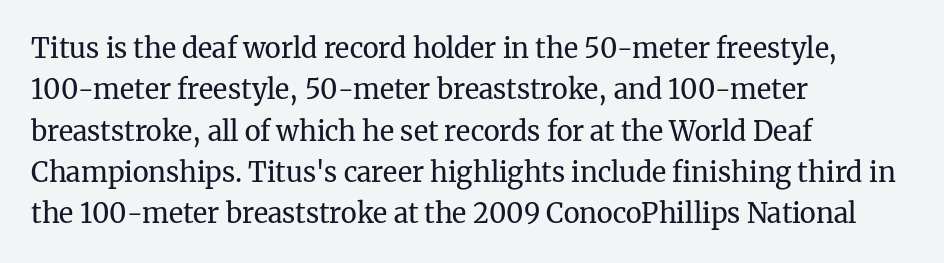
Q: Is the text bold? A: No.
Q: Is the text italic (slanted)? A: No, it is upright.
Q: Is the text underlined? A: No.
Q: How is the paragraph aligned? A: Left-aligned.
Q: Is the spacing between letters normal or unusually wide? A: Normal.
Q: Is the spacing between lines tight, normal or loose? A: Normal.
